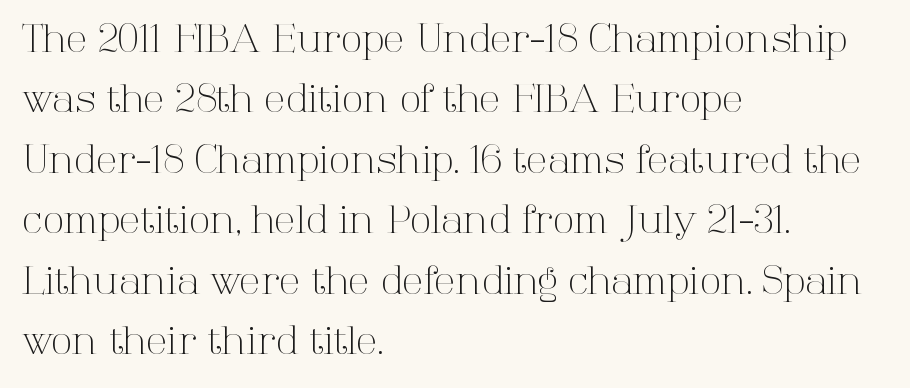
{"serif": "yes", "italic": "no", "bold": "no", "weight": "light", "width": "normal", "stroke_contrast": "high", "x_height": "medium", "monospaced": "no", "underline": "no", "align": "left", "line_spacing": "normal", "line_spacing_ratio": 1.55, "letter_spacing": "normal", "letter_spacing_em": 0.0, "glyph_px": 39}
